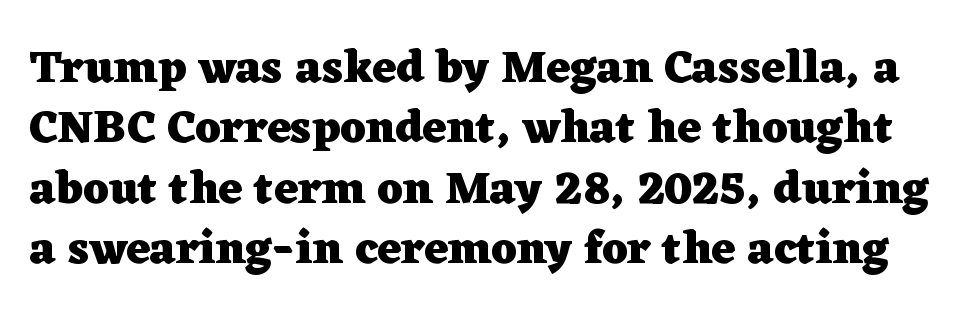
Italic? Not at all — the glyphs are vertical. Students, this is bold: see how much ink each stroke carries. This sample uses plain, unmodified letter spacing. The space between consecutive lines is moderate.
